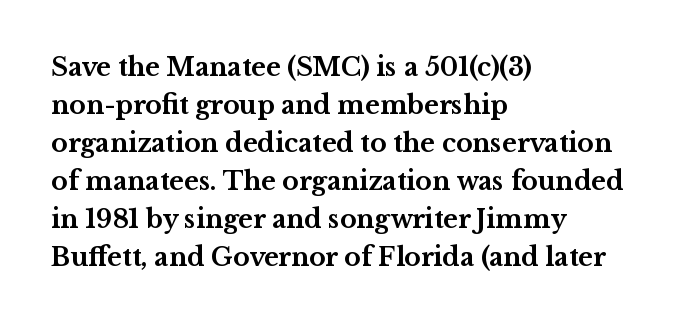
Q: Is the text bold? A: Yes.
Q: Is the text italic (slanted)? A: No, it is upright.
Q: Is the text underlined? A: No.
Q: How is the paragraph aligned? A: Left-aligned.
Q: Is the spacing between letters normal or unusually wide? A: Normal.
Q: Is the spacing between lines tight, normal or loose? A: Normal.
